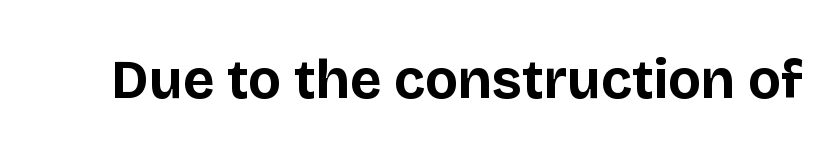
{"serif": "no", "italic": "no", "bold": "yes", "weight": "bold", "width": "normal", "stroke_contrast": "low", "x_height": "large", "monospaced": "no", "underline": "no", "letter_spacing": "normal", "letter_spacing_em": 0.0, "glyph_px": 55}
